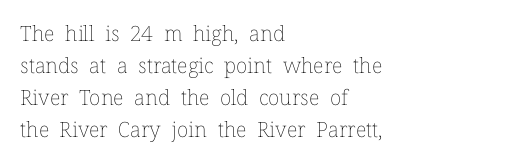
{"italic": "no", "bold": "no", "underline": "no", "align": "left", "line_spacing": "normal", "line_spacing_ratio": 1.52, "letter_spacing": "normal", "letter_spacing_em": 0.0, "glyph_px": 21}
